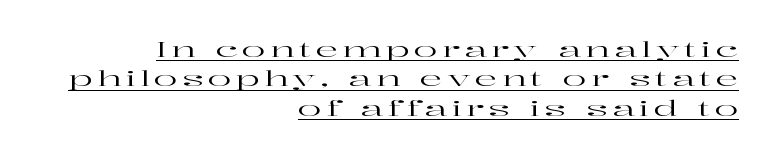
Q: Is the text italic (slanted)? A: No, it is upright.
Q: Is the text underlined? A: Yes.
Q: How is the paragraph aligned? A: Right-aligned.
Q: Is the spacing between letters normal or unusually wide? A: Unusually wide.
Q: Is the spacing between lines tight, normal or loose? A: Normal.
